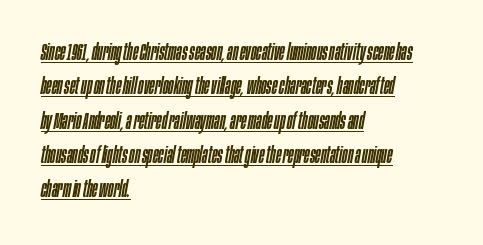
Students, note that the glyphs here touch the page at normal intervals. The passage shown stacks its lines at a standard gap. Casual observation: everything's shoved over to the left. Descenders here cross a horizontal rule under the line. Observe the lean: these are italic letterforms.
